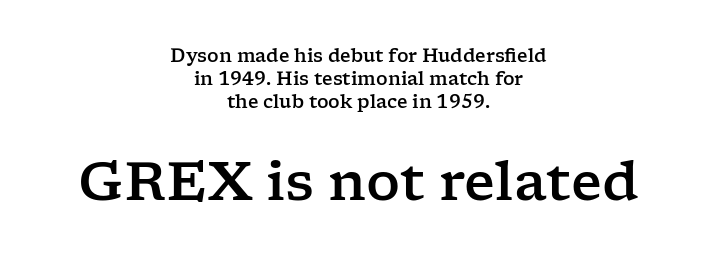
The image shows 53 px wide serif type, upright; set centered, normal line spacing (1.27x), normal letter spacing, not underlined; the second (bottom) block is 2.94x larger; low stroke contrast and a medium x-height.
